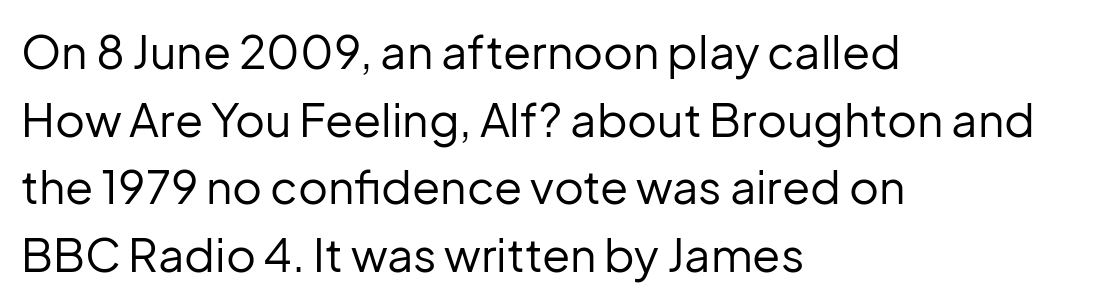
Q: Is the text bold? A: No.
Q: Is the text italic (slanted)? A: No, it is upright.
Q: Is the typeface a serif or a sans-serif typeface? A: Sans-serif.
Q: Is the text underlined? A: No.
Q: How is the paragraph aligned? A: Left-aligned.
Q: Is the spacing between letters normal or unusually wide? A: Normal.
Q: Is the spacing between lines tight, normal or loose? A: Normal.
Q: Width (condensed, normal, or wide)? A: Normal.
Q: Stroke contrast? A: Low.
Q: x-height? A: Medium.
Q: Monospaced? A: No.
